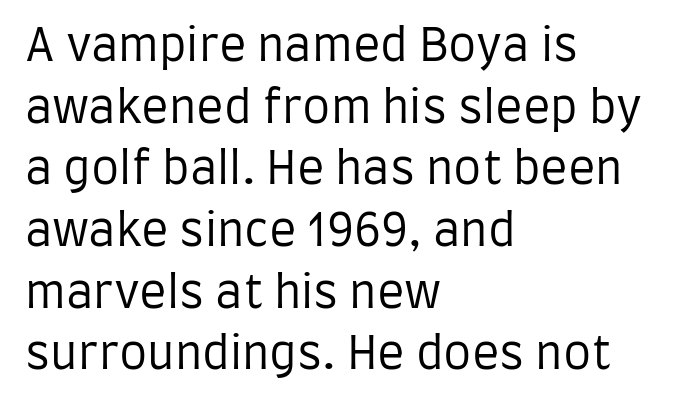
Q: Is the text bold? A: No.
Q: Is the text italic (slanted)? A: No, it is upright.
Q: Is the typeface a serif or a sans-serif typeface? A: Sans-serif.
Q: Is the text underlined? A: No.
Q: How is the paragraph aligned? A: Left-aligned.
Q: Is the spacing between letters normal or unusually wide? A: Normal.
Q: Is the spacing between lines tight, normal or loose? A: Normal.
Q: Width (condensed, normal, or wide)? A: Condensed.
Q: Stroke contrast? A: Low.
Q: x-height? A: Large.
Q: Monospaced? A: No.
